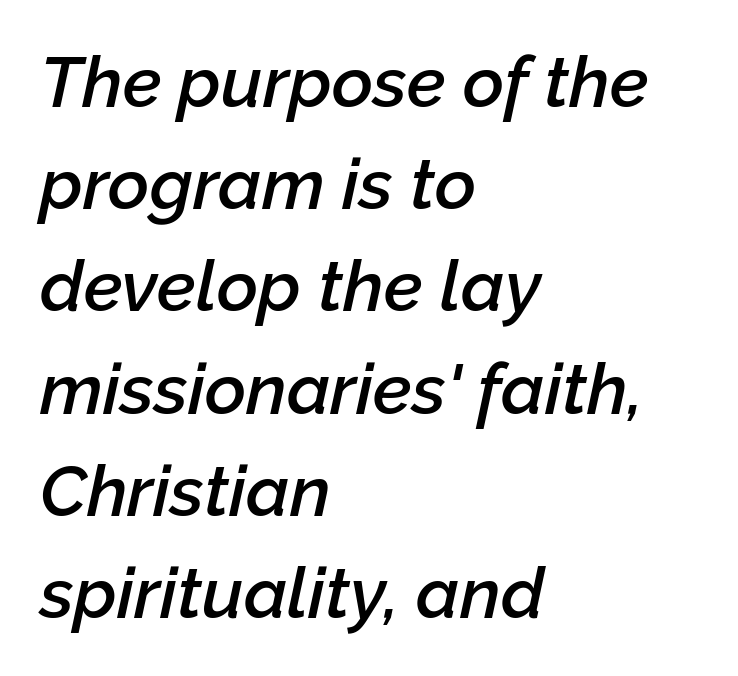
{"italic": "yes", "lean": "right", "slant_degrees": 12, "bold": "semi", "weight": "semibold", "width": "normal", "stroke_contrast": "low", "x_height": "medium", "monospaced": "no", "underline": "no", "align": "left", "line_spacing": "normal", "line_spacing_ratio": 1.44, "letter_spacing": "normal", "letter_spacing_em": 0.0, "glyph_px": 71}
